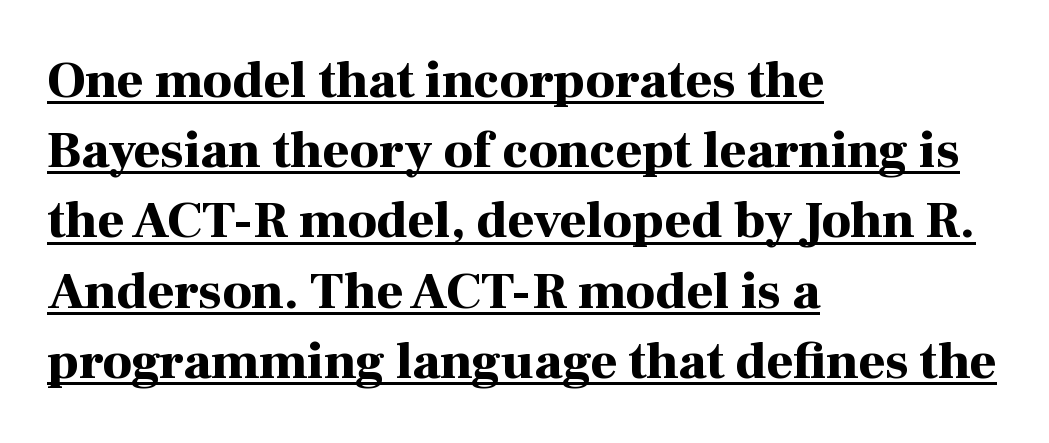
Q: Is the text bold? A: Yes.
Q: Is the text italic (slanted)? A: No, it is upright.
Q: Is the typeface a serif or a sans-serif typeface? A: Serif.
Q: Is the text underlined? A: Yes.
Q: How is the paragraph aligned? A: Left-aligned.
Q: Is the spacing between letters normal or unusually wide? A: Normal.
Q: Is the spacing between lines tight, normal or loose? A: Normal.
Q: Width (condensed, normal, or wide)? A: Normal.
Q: Stroke contrast? A: High.
Q: x-height? A: Medium.
Q: Monospaced? A: No.
